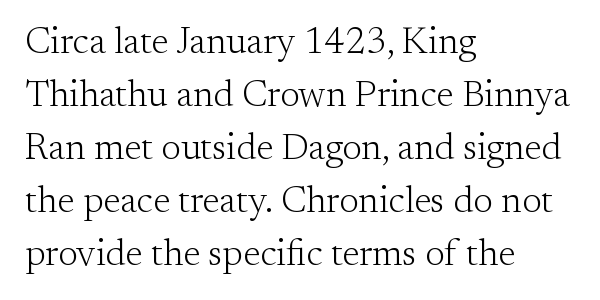
Short and long lines alike share a common starting point at left. To sum up the face: it has serifs. The font's upright variant was chosen for this text. Stems and bowls with no extra thickness — not bold. Vertical spacing — default.
